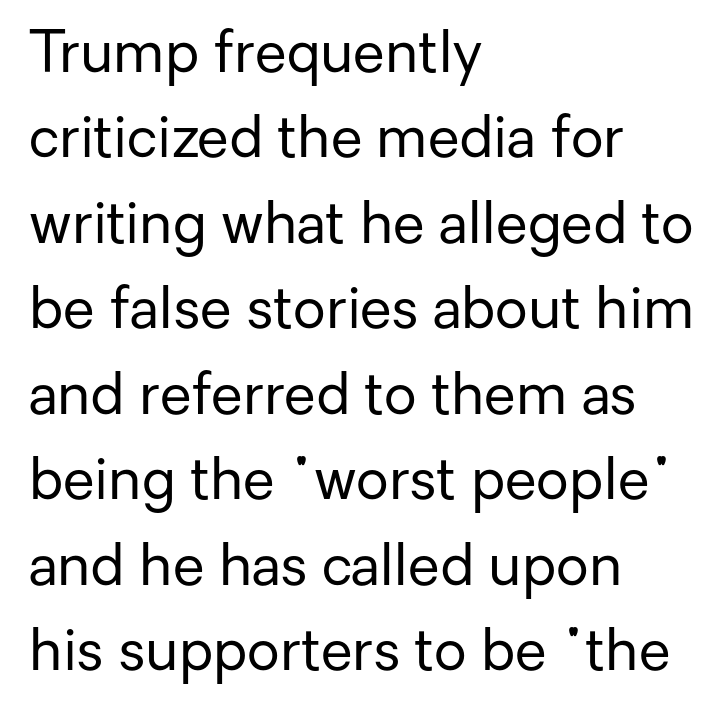
The image shows 57 px regular-weight sans-serif type, upright; set left-aligned, normal line spacing (1.5x), normal letter spacing, not underlined; low stroke contrast and a medium x-height.
